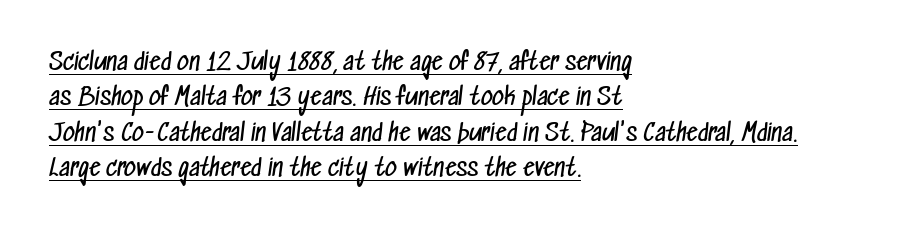
Regular leading. The glyphs are accompanied by a horizontal stroke just below them. Each line starts at the same left margin while the right side varies. These glyphs show unthickened strokes, regular width or finer. Between one letter and the next there's only the usual sliver of space.
